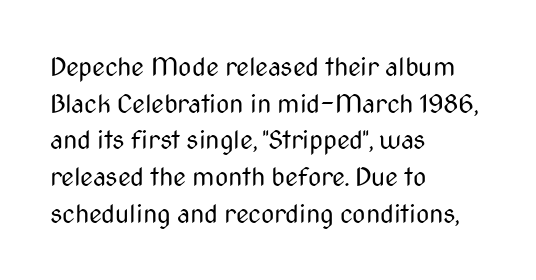
In CSS terms this would be text-align: left. The words here are not underlined. The font is comparable to plain body text, perhaps lighter. Every character sits straight up, as roman type does. The vertical gap from one line to the next is medium. Compared with typical body copy, the letter spacing here is the same.
